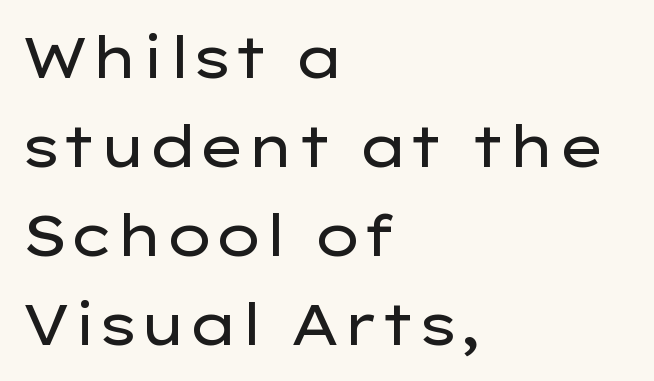
Q: Is the text bold? A: No.
Q: Is the text italic (slanted)? A: No, it is upright.
Q: Is the typeface a serif or a sans-serif typeface? A: Sans-serif.
Q: Is the text underlined? A: No.
Q: How is the paragraph aligned? A: Left-aligned.
Q: Is the spacing between letters normal or unusually wide? A: Normal.
Q: Is the spacing between lines tight, normal or loose? A: Normal.
Q: Width (condensed, normal, or wide)? A: Wide.
Q: Stroke contrast? A: Low.
Q: x-height? A: Medium.
Q: Monospaced? A: No.
